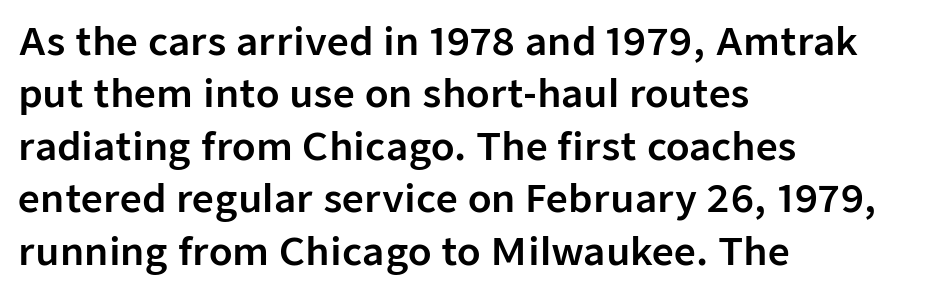
Q: Is the text italic (slanted)? A: No, it is upright.
Q: Is the typeface a serif or a sans-serif typeface? A: Sans-serif.
Q: Is the text underlined? A: No.
Q: How is the paragraph aligned? A: Left-aligned.
Q: Is the spacing between letters normal or unusually wide? A: Normal.
Q: Is the spacing between lines tight, normal or loose? A: Normal.
Q: Width (condensed, normal, or wide)? A: Normal.
Q: Stroke contrast? A: Low.
Q: x-height? A: Medium.
Q: Monospaced? A: No.
